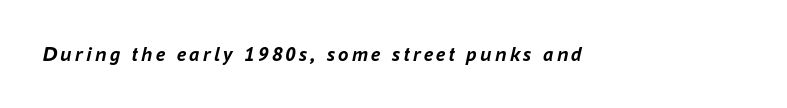
Caption: bold face, heavy strokes. Underline: absent. Italic: yes, the glyphs are oblique.
